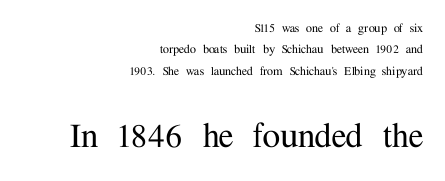
Q: Is the text italic (slanted)? A: No, it is upright.
Q: Is the typeface a serif or a sans-serif typeface? A: Serif.
Q: Is the text underlined? A: No.
Q: How is the paragraph aligned? A: Right-aligned.
Q: Is the spacing between letters normal or unusually wide? A: Normal.
Q: Is the spacing between lines tight, normal or loose? A: Normal.
Q: Which block of text is set in a larger size, the first (top) or the second (bottom)? A: The second (bottom) one.
Q: Width (condensed, normal, or wide)? A: Normal.
Q: Stroke contrast? A: Medium.
Q: x-height? A: Medium.
Q: Monospaced? A: No.
